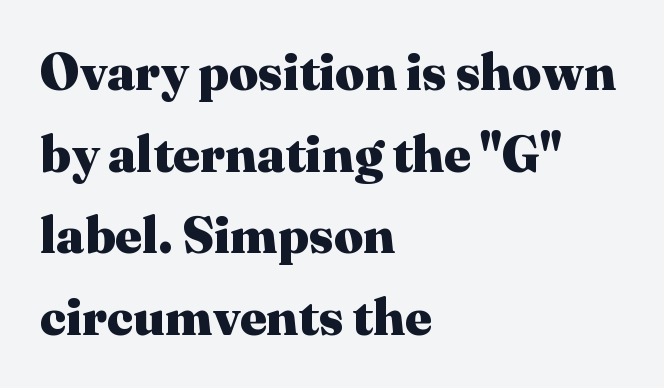
Q: Is the text bold? A: Yes.
Q: Is the text italic (slanted)? A: No, it is upright.
Q: Is the typeface a serif or a sans-serif typeface? A: Serif.
Q: Is the text underlined? A: No.
Q: How is the paragraph aligned? A: Left-aligned.
Q: Is the spacing between letters normal or unusually wide? A: Normal.
Q: Is the spacing between lines tight, normal or loose? A: Normal.
Q: Width (condensed, normal, or wide)? A: Normal.
Q: Stroke contrast? A: Medium.
Q: x-height? A: Medium.
Q: Monospaced? A: No.
